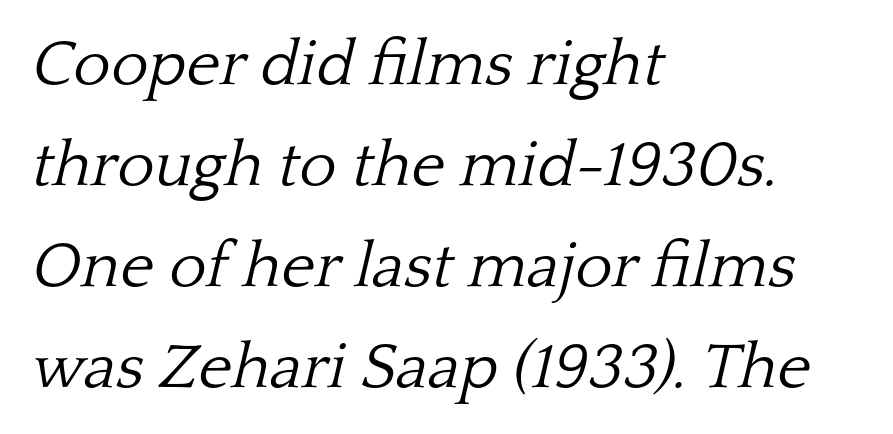
The image shows 64 px light serif type, italic (leaning right); set left-aligned, normal line spacing (1.58x), normal letter spacing, not underlined; low stroke contrast and a medium x-height.
